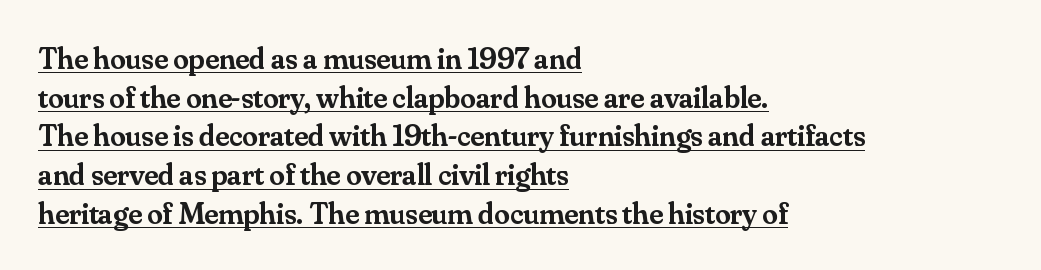
Q: Is the text bold? A: Semi-bold.
Q: Is the text italic (slanted)? A: No, it is upright.
Q: Is the typeface a serif or a sans-serif typeface? A: Serif.
Q: Is the text underlined? A: Yes.
Q: How is the paragraph aligned? A: Left-aligned.
Q: Is the spacing between letters normal or unusually wide? A: Normal.
Q: Is the spacing between lines tight, normal or loose? A: Normal.
Q: Width (condensed, normal, or wide)? A: Normal.
Q: Stroke contrast? A: Medium.
Q: x-height? A: Small.
Q: Monospaced? A: No.
